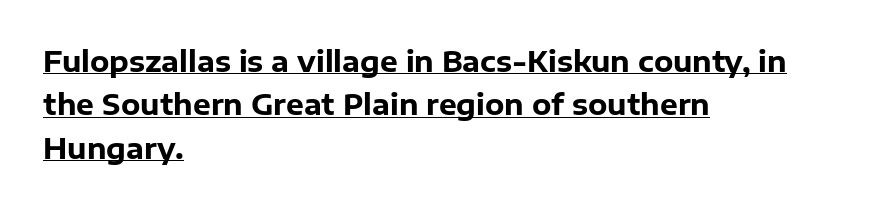
Q: Is the text bold? A: Yes.
Q: Is the text italic (slanted)? A: No, it is upright.
Q: Is the typeface a serif or a sans-serif typeface? A: Sans-serif.
Q: Is the text underlined? A: Yes.
Q: How is the paragraph aligned? A: Left-aligned.
Q: Is the spacing between letters normal or unusually wide? A: Normal.
Q: Is the spacing between lines tight, normal or loose? A: Normal.
Q: Width (condensed, normal, or wide)? A: Normal.
Q: Stroke contrast? A: Low.
Q: x-height? A: Medium.
Q: Monospaced? A: No.
